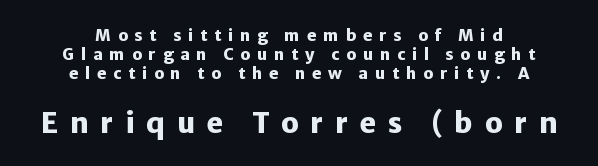
Q: Is the text bold? A: Yes.
Q: Is the text italic (slanted)? A: No, it is upright.
Q: Is the typeface a serif or a sans-serif typeface? A: Sans-serif.
Q: Is the text underlined? A: No.
Q: How is the paragraph aligned? A: Centered.
Q: Is the spacing between letters normal or unusually wide? A: Unusually wide.
Q: Which block of text is set in a larger size, the first (top) or the second (bottom)? A: The second (bottom) one.
Q: Width (condensed, normal, or wide)? A: Normal.
Q: Stroke contrast? A: Low.
Q: x-height? A: Medium.
Q: Monospaced? A: No.
